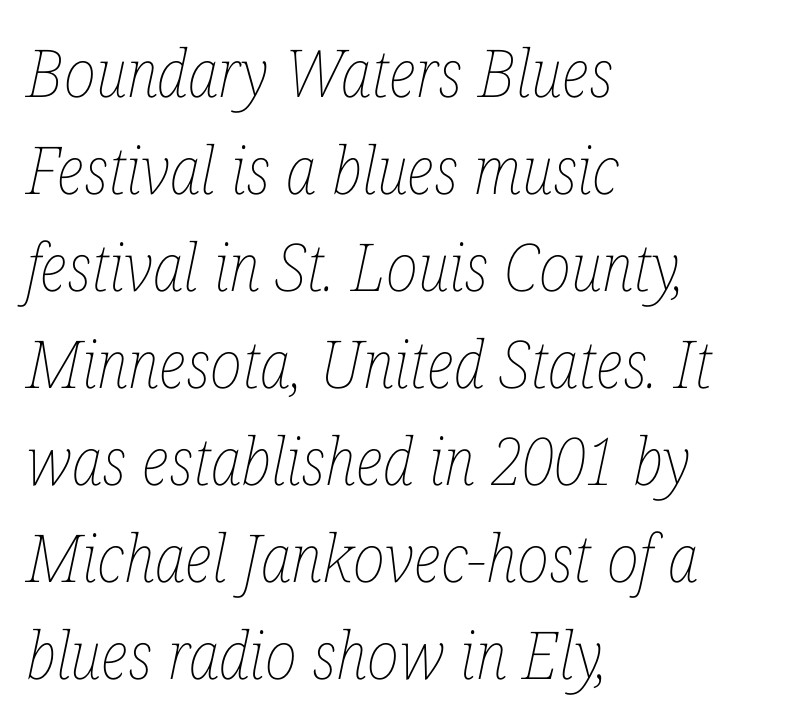
The image shows 66 px thin, condensed type, italic (leaning right); set left-aligned, normal line spacing (1.47x), normal letter spacing, not underlined; low stroke contrast and a medium x-height.
